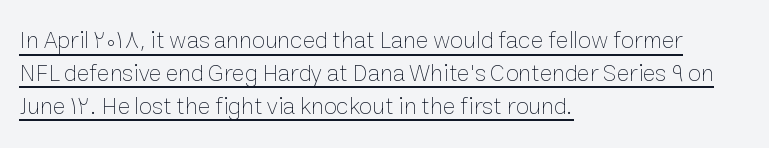
The image shows 24 px text type, upright; set left-aligned, normal line spacing (1.37x), normal letter spacing, underlined.
